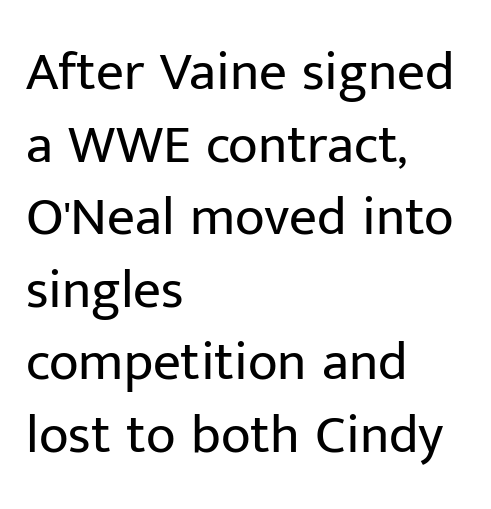
The image shows 55 px regular-weight sans-serif type, upright; set left-aligned, normal line spacing (1.32x), normal letter spacing, not underlined; low stroke contrast and a medium x-height.
